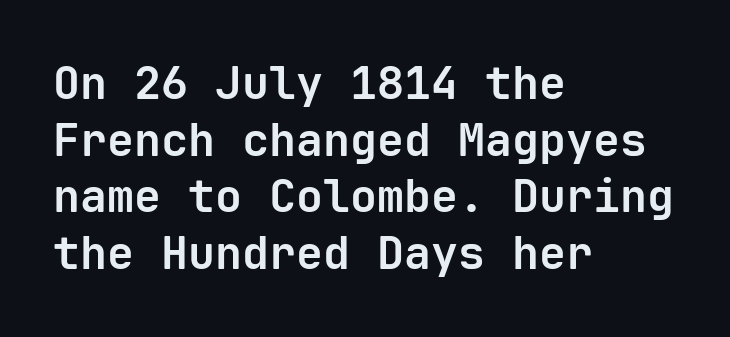
The image shows 45 px bold sans-serif type, upright, monospaced; set left-aligned, normal line spacing (1.26x), normal letter spacing, not underlined; low stroke contrast and a medium x-height.
